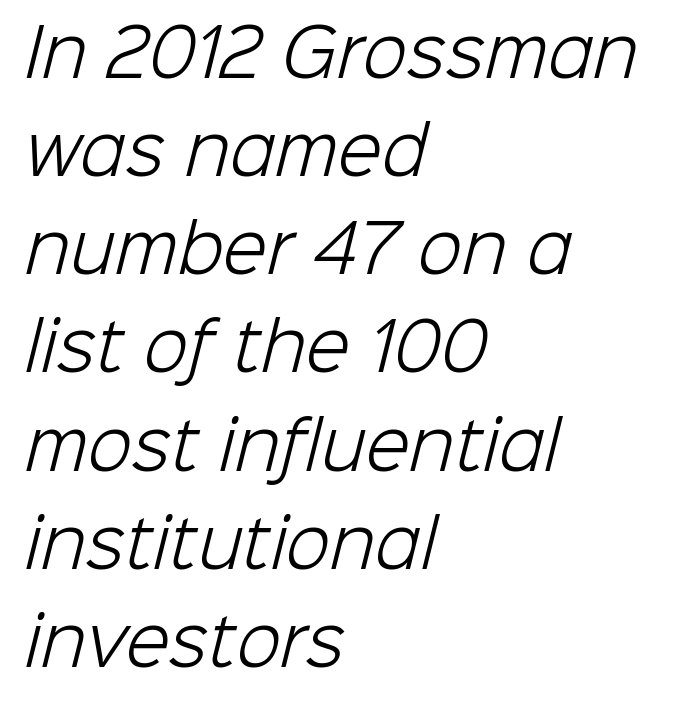
Q: Is the text bold? A: No.
Q: Is the typeface a serif or a sans-serif typeface? A: Sans-serif.
Q: Is the text underlined? A: No.
Q: How is the paragraph aligned? A: Left-aligned.
Q: Is the spacing between letters normal or unusually wide? A: Normal.
Q: Is the spacing between lines tight, normal or loose? A: Normal.
Q: Width (condensed, normal, or wide)? A: Normal.
Q: Stroke contrast? A: Low.
Q: x-height? A: Medium.
Q: Monospaced? A: No.
